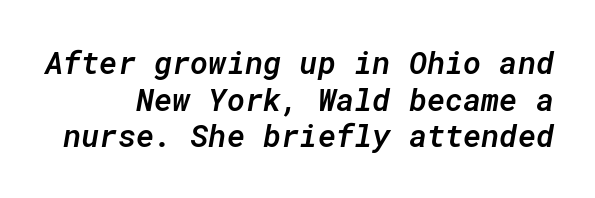
{"italic": "yes", "lean": "right", "slant_degrees": 10, "bold": "semi", "weight": "semibold", "width": "normal", "stroke_contrast": "low", "x_height": "medium", "monospaced": "yes", "underline": "no", "line_spacing_ratio": 1.18, "letter_spacing": "normal", "letter_spacing_em": 0.0, "glyph_px": 31}
